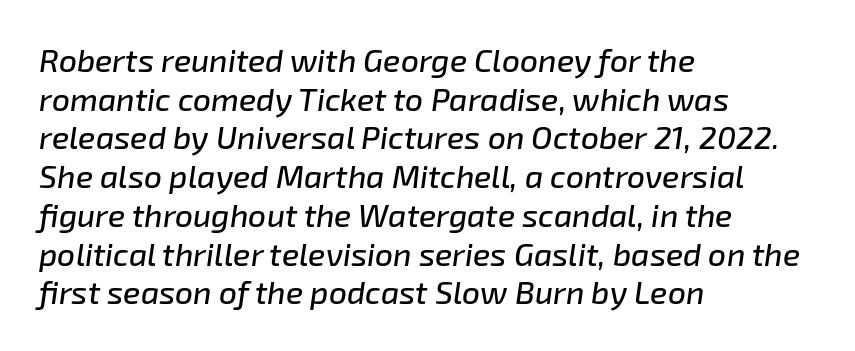
Q: Is the text italic (slanted)? A: Yes, it leans right by about 8 degrees.
Q: Is the text underlined? A: No.
Q: How is the paragraph aligned? A: Left-aligned.
Q: Is the spacing between letters normal or unusually wide? A: Normal.
Q: Width (condensed, normal, or wide)? A: Normal.
Q: Stroke contrast? A: Low.
Q: x-height? A: Medium.
Q: Monospaced? A: No.
